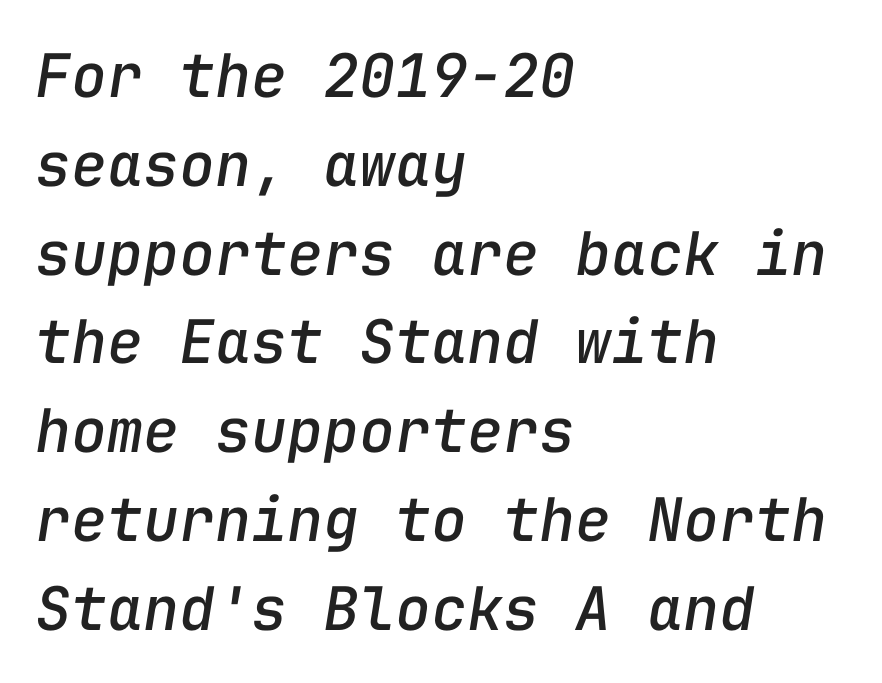
Q: Is the text italic (slanted)? A: Yes, it leans right by about 9 degrees.
Q: Is the text underlined? A: No.
Q: How is the paragraph aligned? A: Left-aligned.
Q: Is the spacing between letters normal or unusually wide? A: Normal.
Q: Is the spacing between lines tight, normal or loose? A: Normal.
Q: Width (condensed, normal, or wide)? A: Normal.
Q: Stroke contrast? A: Low.
Q: x-height? A: Medium.
Q: Monospaced? A: Yes.
